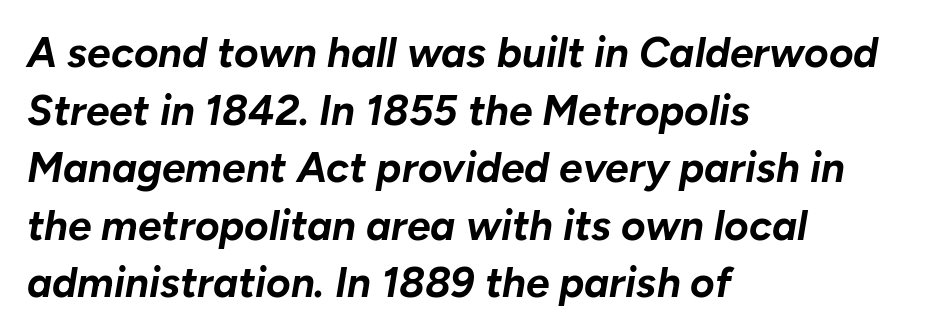
Q: Is the text bold? A: Yes.
Q: Is the text italic (slanted)? A: Yes, it leans right by about 10 degrees.
Q: Is the text underlined? A: No.
Q: How is the paragraph aligned? A: Left-aligned.
Q: Is the spacing between letters normal or unusually wide? A: Normal.
Q: Is the spacing between lines tight, normal or loose? A: Normal.
Q: Width (condensed, normal, or wide)? A: Normal.
Q: Stroke contrast? A: Low.
Q: x-height? A: Medium.
Q: Monospaced? A: No.
